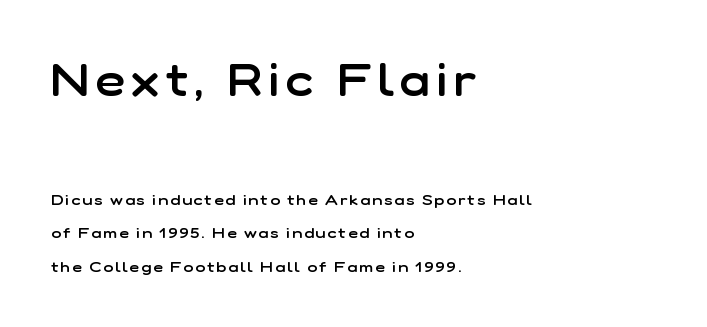
Q: Is the text bold? A: Semi-bold.
Q: Is the text italic (slanted)? A: No, it is upright.
Q: Is the typeface a serif or a sans-serif typeface? A: Sans-serif.
Q: Is the text underlined? A: No.
Q: How is the paragraph aligned? A: Left-aligned.
Q: Is the spacing between lines tight, normal or loose? A: Loose.
Q: Which block of text is set in a larger size, the first (top) or the second (bottom)? A: The first (top) one.
Q: Width (condensed, normal, or wide)? A: Normal.
Q: Stroke contrast? A: Low.
Q: x-height? A: Medium.
Q: Monospaced? A: No.
